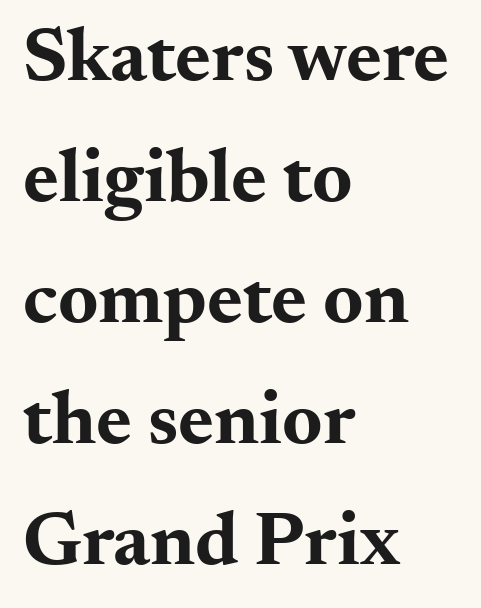
Q: Is the text bold? A: Yes.
Q: Is the text italic (slanted)? A: No, it is upright.
Q: Is the typeface a serif or a sans-serif typeface? A: Serif.
Q: Is the text underlined? A: No.
Q: How is the paragraph aligned? A: Left-aligned.
Q: Is the spacing between letters normal or unusually wide? A: Normal.
Q: Is the spacing between lines tight, normal or loose? A: Normal.
Q: Width (condensed, normal, or wide)? A: Wide.
Q: Stroke contrast? A: Medium.
Q: x-height? A: Small.
Q: Monospaced? A: No.
